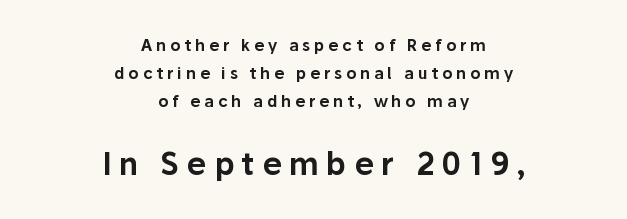
Q: Is the text italic (slanted)? A: No, it is upright.
Q: Is the typeface a serif or a sans-serif typeface? A: Sans-serif.
Q: Is the text underlined? A: No.
Q: How is the paragraph aligned? A: Centered.
Q: Is the spacing between letters normal or unusually wide? A: Unusually wide.
Q: Which block of text is set in a larger size, the first (top) or the second (bottom)? A: The second (bottom) one.
Q: Width (condensed, normal, or wide)? A: Normal.
Q: Stroke contrast? A: Low.
Q: x-height? A: Medium.
Q: Monospaced? A: No.
